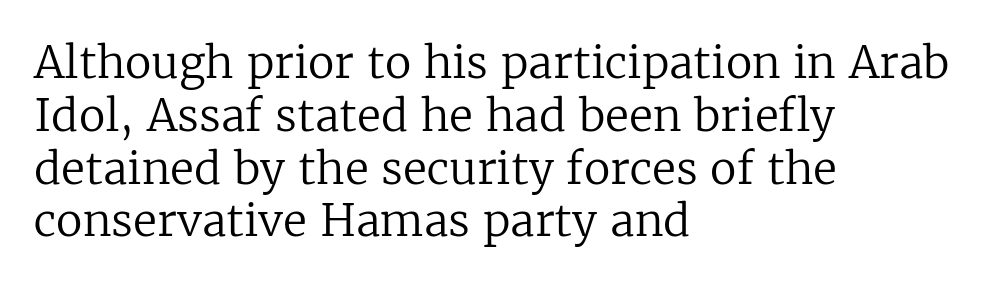
The glyphs are unaccompanied by any horizontal stroke below them. This is roman type, the default non-slanted kind. The letters look calm and open, with moderate or lighter stems. Varying glyph widths throughout — classic text-font behaviour. How are the letters spaced? Ordinarily, with no added tracking.
